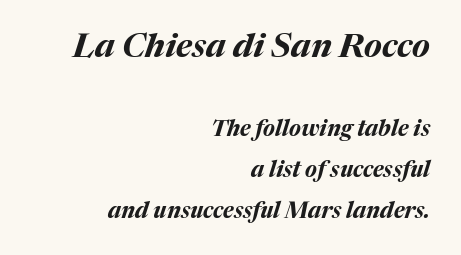
The image shows 33 px bold type, italic (leaning right); set right-aligned, line spacing 1.86x, normal letter spacing, not underlined; the first (top) block is 1.5x larger; medium stroke contrast and a medium x-height.
